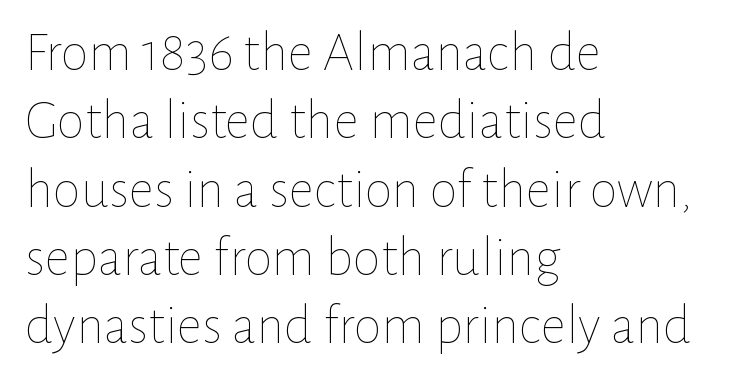
The image shows 56 px thin type, upright; set left-aligned, line spacing 1.22x, normal letter spacing, not underlined; low stroke contrast and a medium x-height.
